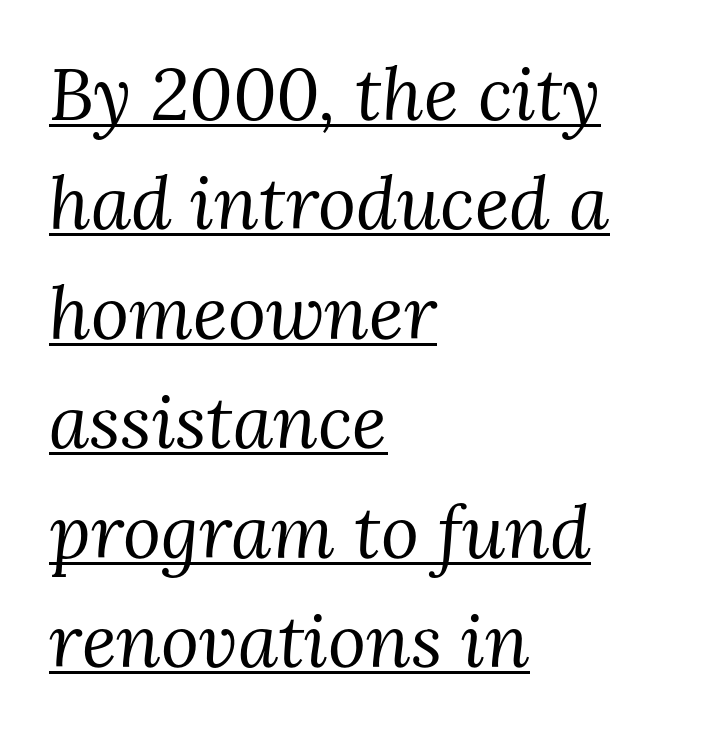
Q: Is the text bold? A: No.
Q: Is the text italic (slanted)? A: Yes, it leans right by about 3 degrees.
Q: Is the typeface a serif or a sans-serif typeface? A: Serif.
Q: Is the text underlined? A: Yes.
Q: How is the paragraph aligned? A: Left-aligned.
Q: Is the spacing between letters normal or unusually wide? A: Normal.
Q: Is the spacing between lines tight, normal or loose? A: Normal.
Q: Width (condensed, normal, or wide)? A: Normal.
Q: Stroke contrast? A: Medium.
Q: x-height? A: Medium.
Q: Monospaced? A: No.
